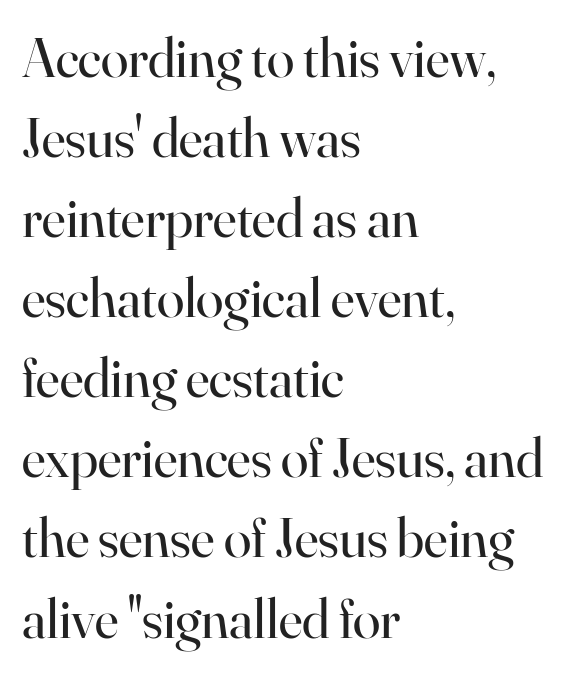
Q: Is the text bold? A: No.
Q: Is the text italic (slanted)? A: No, it is upright.
Q: Is the typeface a serif or a sans-serif typeface? A: Serif.
Q: Is the text underlined? A: No.
Q: How is the paragraph aligned? A: Left-aligned.
Q: Is the spacing between letters normal or unusually wide? A: Normal.
Q: Is the spacing between lines tight, normal or loose? A: Normal.
Q: Width (condensed, normal, or wide)? A: Normal.
Q: Stroke contrast? A: High.
Q: x-height? A: Small.
Q: Monospaced? A: No.
